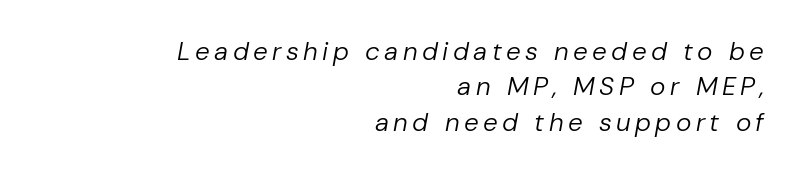
Q: Is the text bold? A: No.
Q: Is the text italic (slanted)? A: Yes, it leans right by about 10 degrees.
Q: Is the text underlined? A: No.
Q: How is the paragraph aligned? A: Right-aligned.
Q: Is the spacing between lines tight, normal or loose? A: Normal.
